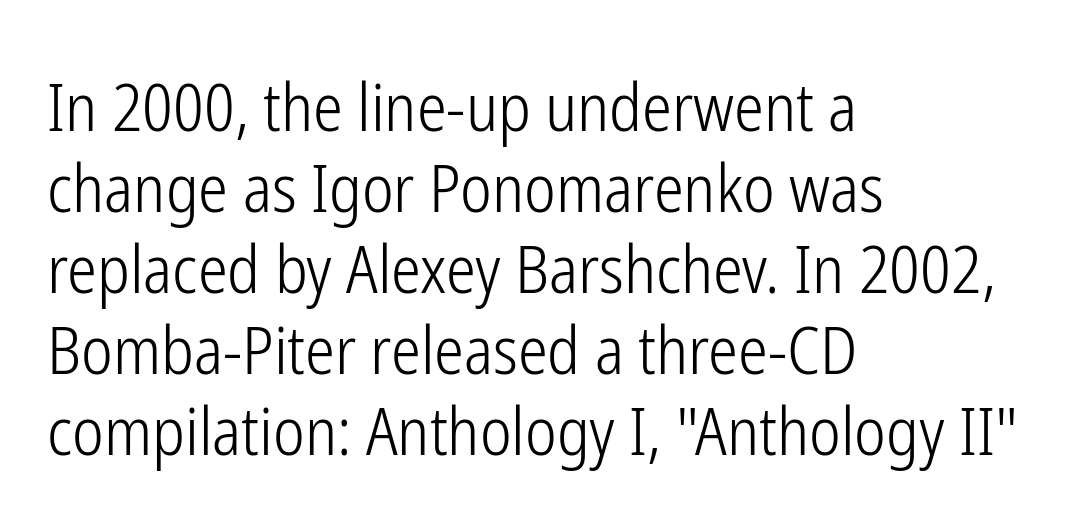
The image shows 67 px light, condensed sans-serif type, upright; set left-aligned, line spacing 1.21x, normal letter spacing, not underlined; low stroke contrast and a medium x-height.
